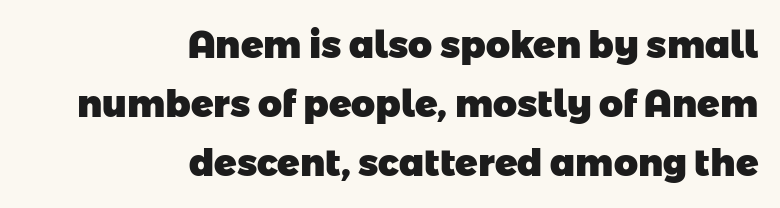
Q: Is the text bold? A: Yes.
Q: Is the typeface a serif or a sans-serif typeface? A: Sans-serif.
Q: Is the text underlined? A: No.
Q: How is the paragraph aligned? A: Right-aligned.
Q: Is the spacing between letters normal or unusually wide? A: Normal.
Q: Is the spacing between lines tight, normal or loose? A: Normal.
Q: Width (condensed, normal, or wide)? A: Normal.
Q: Stroke contrast? A: Low.
Q: x-height? A: Medium.
Q: Monospaced? A: No.
